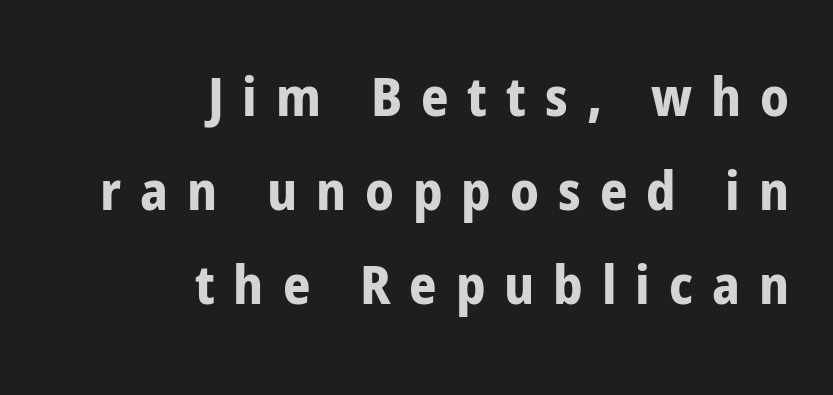
The rendering uses natural spacing where letterforms have individual widths. These lines have a slow, spaced-out rhythm from letter to letter. Each glyph is drawn with heavy, bold strokes. Casual observation: everything's shoved over to the right. Every stem runs plumb, perpendicular to the baseline. Stroke terminals: plain, sans-serif.
